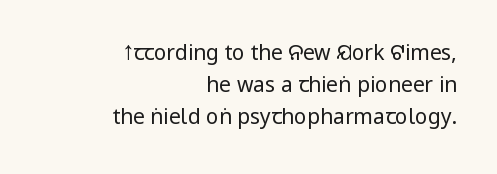
The image shows 21 px text type, upright; set right-aligned, normal line spacing (1.53x), normal letter spacing, not underlined.
